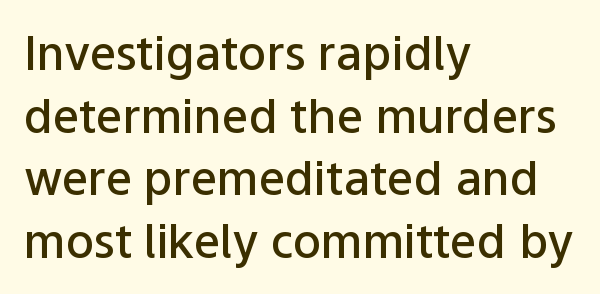
The image shows 47 px semibold sans-serif type, upright; set left-aligned, normal line spacing (1.33x), normal letter spacing, not underlined; low stroke contrast and a medium x-height.
